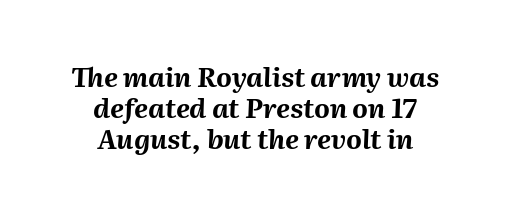
Here the glyphs are tracked normally, forming tight word shapes. Students, this is bold: see how much ink each stroke carries. Closely set lines give the paragraph a compact silhouette. Each line is balanced around a shared central axis. Looking at the ascenders, they clearly lean.
